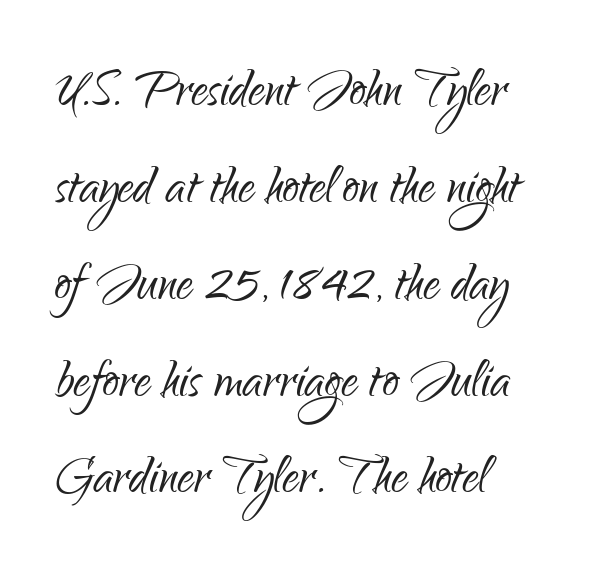
The image shows 65 px light, condensed sans-serif type; set left-aligned, normal line spacing (1.49x), normal letter spacing, not underlined; low stroke contrast and a small x-height.
